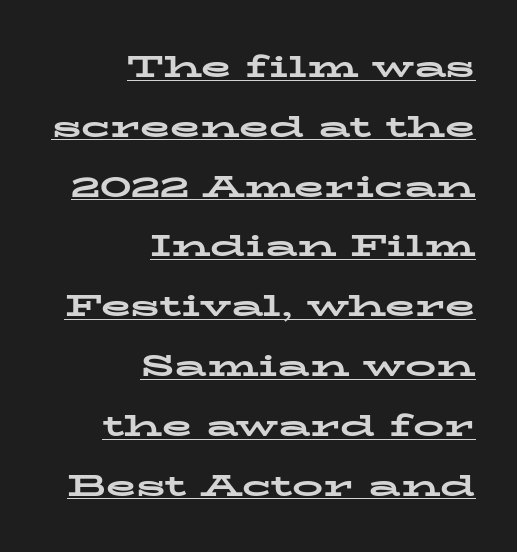
{"serif": "yes", "italic": "no", "bold": "yes", "weight": "bold", "width": "wide", "stroke_contrast": "low", "x_height": "medium", "monospaced": "no", "underline": "yes", "align": "right", "line_spacing": "loose", "line_spacing_ratio": 1.93, "letter_spacing": "normal", "letter_spacing_em": 0.0, "glyph_px": 31}
